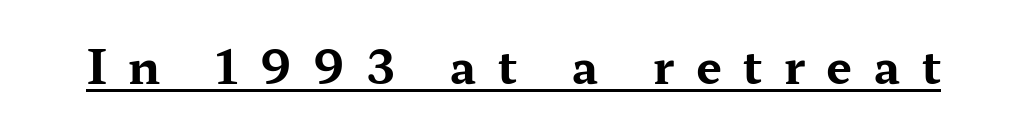
Q: Is the text bold? A: Yes.
Q: Is the text italic (slanted)? A: No, it is upright.
Q: Is the typeface a serif or a sans-serif typeface? A: Serif.
Q: Is the text underlined? A: Yes.
Q: Is the spacing between letters normal or unusually wide? A: Unusually wide.
Q: Width (condensed, normal, or wide)? A: Wide.
Q: Stroke contrast? A: Medium.
Q: x-height? A: Medium.
Q: Monospaced? A: No.
